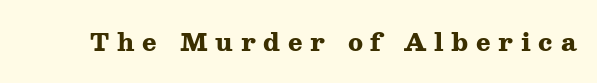
Q: Is the text bold? A: Yes.
Q: Is the text italic (slanted)? A: No, it is upright.
Q: Is the text underlined? A: No.
Q: Is the spacing between letters normal or unusually wide? A: Unusually wide.
